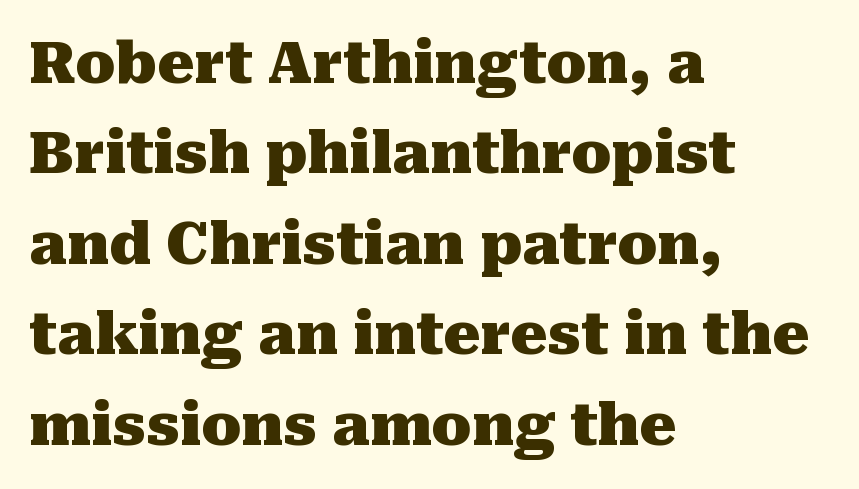
The image shows 58 px heavy serif type, upright; set left-aligned, normal line spacing (1.56x), normal letter spacing, not underlined; medium stroke contrast and a medium x-height.
